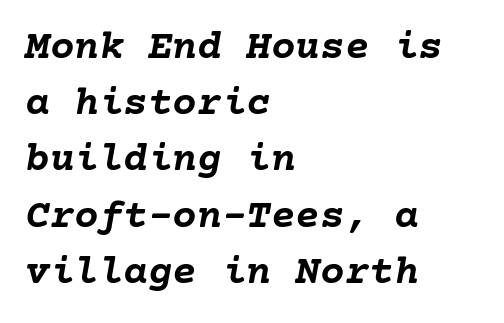
Q: Is the text bold? A: Yes.
Q: Is the text italic (slanted)? A: Yes, it leans right by about 10 degrees.
Q: Is the text underlined? A: No.
Q: How is the paragraph aligned? A: Left-aligned.
Q: Is the spacing between letters normal or unusually wide? A: Normal.
Q: Is the spacing between lines tight, normal or loose? A: Normal.
Q: Width (condensed, normal, or wide)? A: Normal.
Q: Stroke contrast? A: Low.
Q: x-height? A: Medium.
